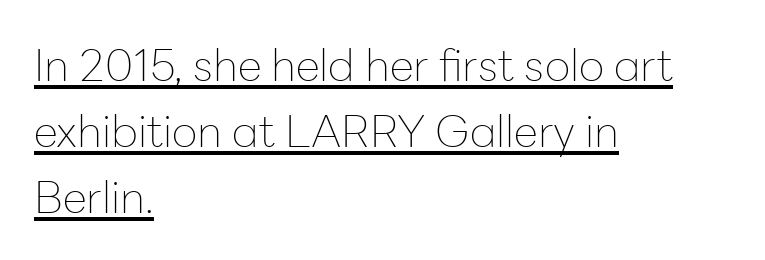
The font's upright variant was chosen for this text. Default kerning and tracking; the words read as compact shapes. Spacing verdict: proportional, widths tailored to each character. Serif or sans? Sans — the stroke terminals are bare. The string is rendered with underlining switched on. The characters are drawn with everyday or finer stroke widths.
